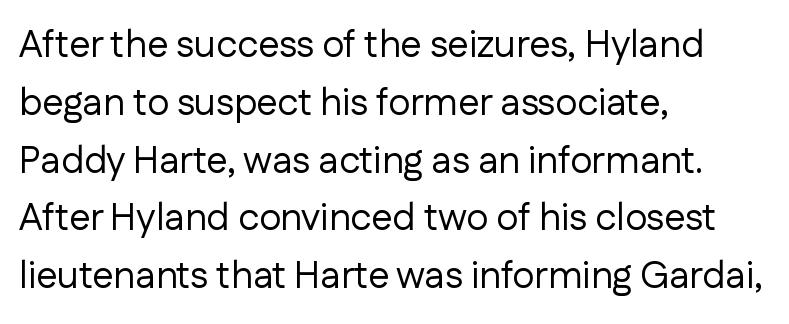
The passage shown is typed in a proportional face where columns would drift. Line starts are locked; line ends wander. The passage shown has conventional tracking throughout. Does the type have serifs? No, each stem ends abruptly. Is there much room between lines? A standard amount, neither cramped nor airy.
